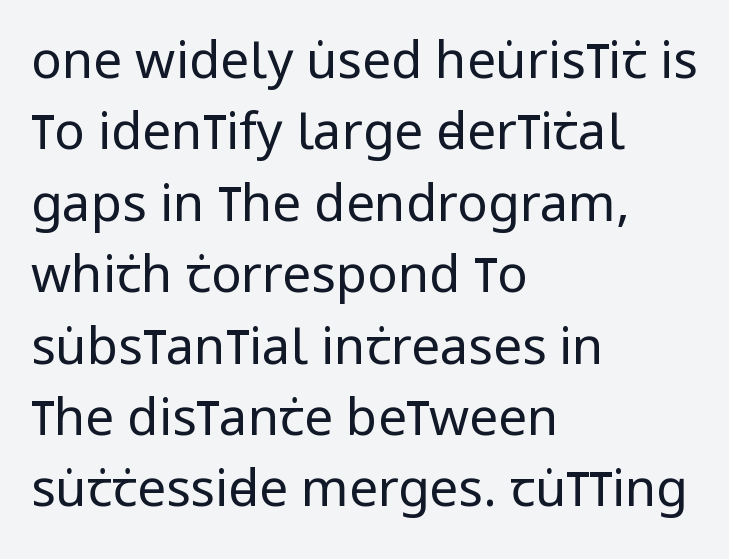
{"serif": "no", "italic": "no", "bold": "no", "weight": "regular", "width": "condensed", "stroke_contrast": "low", "x_height": "large", "monospaced": "no", "underline": "no", "align": "left", "line_spacing": "normal", "line_spacing_ratio": 1.4, "letter_spacing": "normal", "letter_spacing_em": 0.0, "glyph_px": 51}
